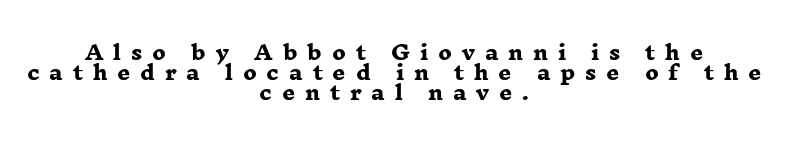
Q: Is the text bold? A: Yes.
Q: Is the text underlined? A: No.
Q: How is the paragraph aligned? A: Centered.
Q: Is the spacing between letters normal or unusually wide? A: Unusually wide.
Q: Is the spacing between lines tight, normal or loose? A: Tight.
